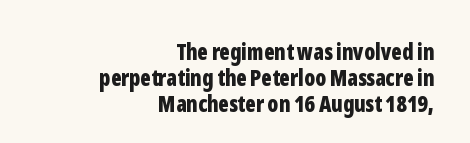
The words here are not underlined. The font is running at its bold setting. Upright lettering throughout. Right-aligned paragraph, ragged on the left. The tracking reads as untouched default to a designer's eye.
